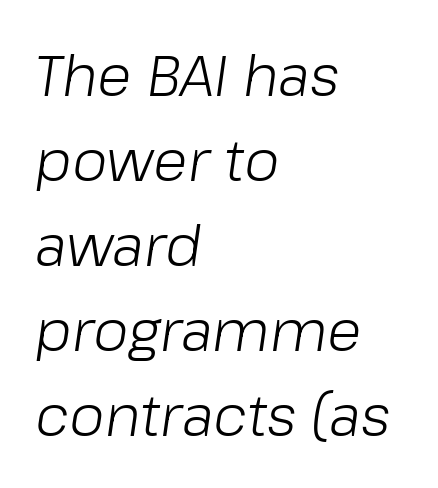
Is the type heavy? It reads as light-to-regular instead. This rendering uses left alignment, leaving the right contour irregular. Compared with typical body copy, the letter spacing here is the same. Vertically, the passage feels balanced, rows spaced as you'd expect. Note the varied advance widths — an 'i' is clearly narrower than an 'm'. Type without underlining.
